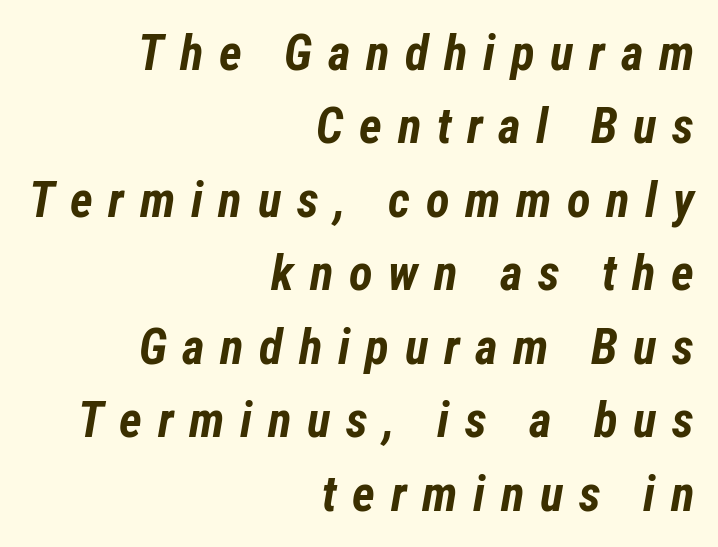
{"italic": "yes", "lean": "right", "slant_degrees": 12, "bold": "yes", "weight": "bold", "width": "condensed", "stroke_contrast": "low", "x_height": "medium", "monospaced": "no", "underline": "no", "align": "right", "line_spacing": "normal", "line_spacing_ratio": 1.5, "letter_spacing": "wide", "letter_spacing_em": 0.32, "glyph_px": 49}
